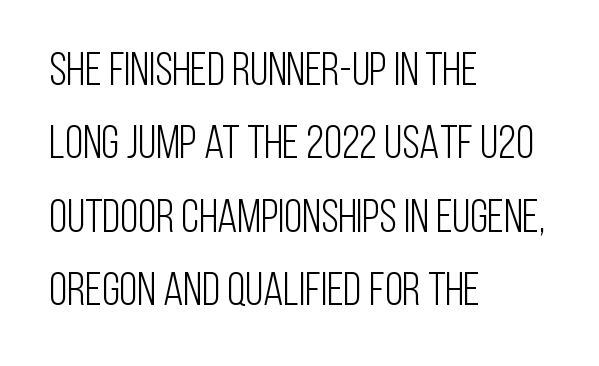
{"serif": "no", "italic": "no", "bold": "no", "weight": "light", "width": "condensed", "stroke_contrast": "low", "x_height": "large", "monospaced": "no", "underline": "no", "align": "left", "line_spacing": "normal", "line_spacing_ratio": 1.56, "letter_spacing": "normal", "letter_spacing_em": 0.0, "glyph_px": 47}
